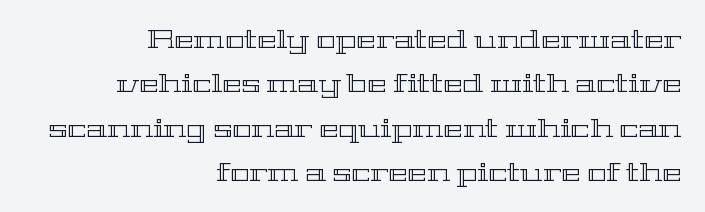
Check the space under the baseline: it is left empty. These lines stack with their right ends in a neat column. How are the letters spaced? Ordinarily, with no added tracking. Designer's note — italics off, roman on.
